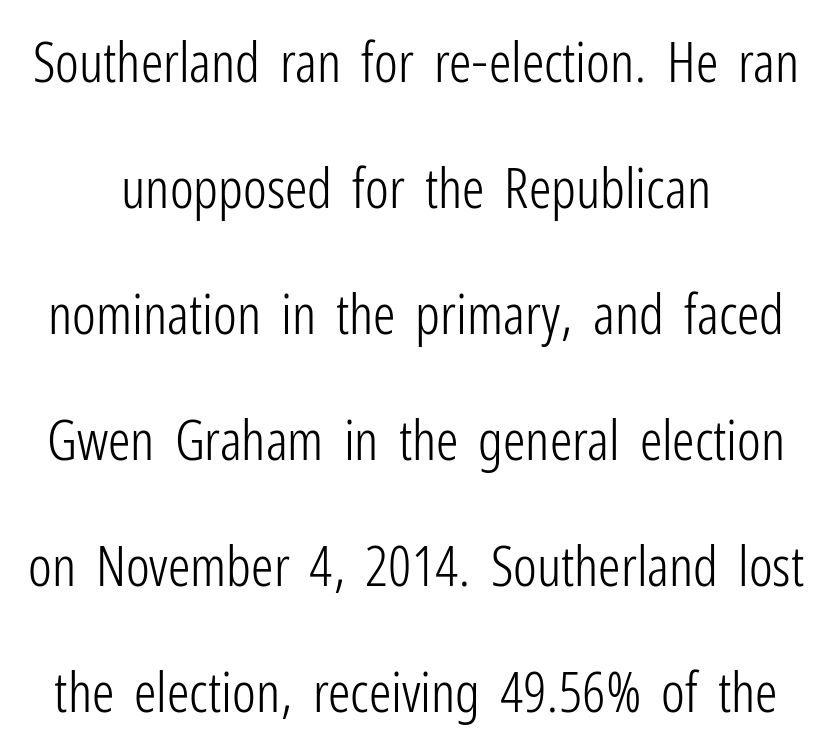
Words appear dense and cohesive because spacing is normal. Spacing verdict: proportional, widths tailored to each character. The passage shown is not underscored anywhere. Ascenders rise straight up at ninety degrees.
